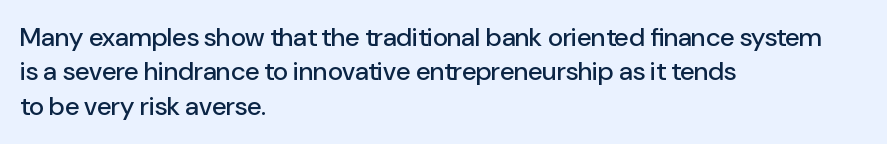
{"italic": "no", "underline": "no", "align": "left", "line_spacing": "normal", "line_spacing_ratio": 1.32, "letter_spacing": "normal", "letter_spacing_em": 0.0, "glyph_px": 26}
